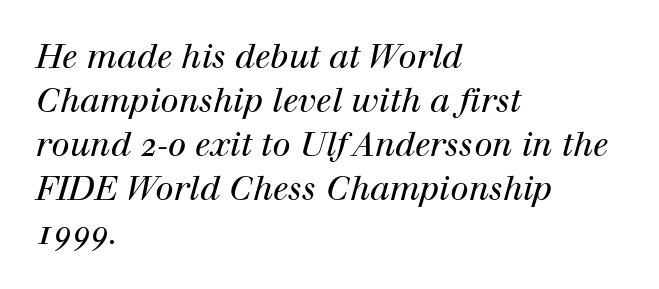
The image shows 33 px regular-weight serif type, italic (leaning right); set left-aligned, normal line spacing (1.33x), normal letter spacing, not underlined; high stroke contrast and a medium x-height.
